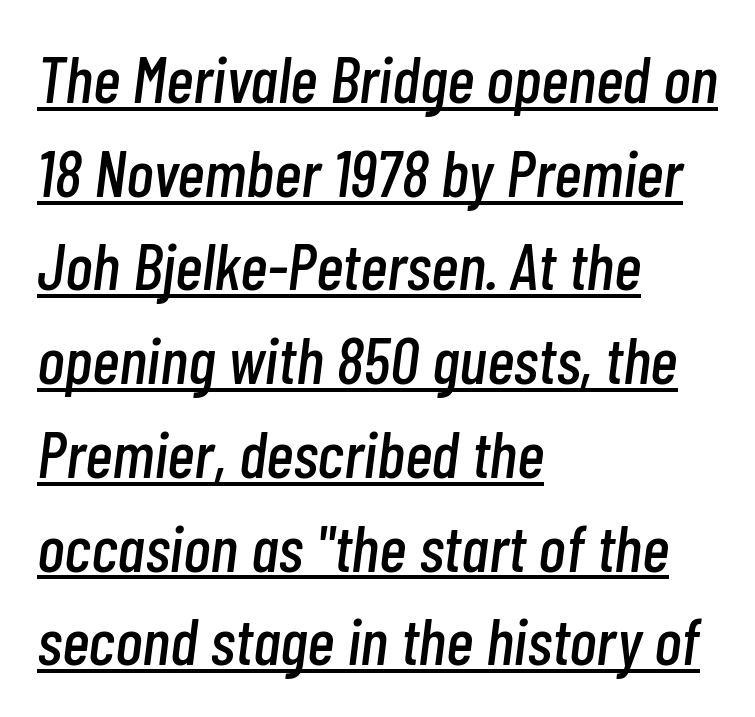
Q: Is the text italic (slanted)? A: Yes, it leans right by about 7 degrees.
Q: Is the text underlined? A: Yes.
Q: How is the paragraph aligned? A: Left-aligned.
Q: Is the spacing between letters normal or unusually wide? A: Normal.
Q: Is the spacing between lines tight, normal or loose? A: Normal.
Q: Width (condensed, normal, or wide)? A: Condensed.
Q: Stroke contrast? A: Low.
Q: x-height? A: Medium.
Q: Monospaced? A: No.
